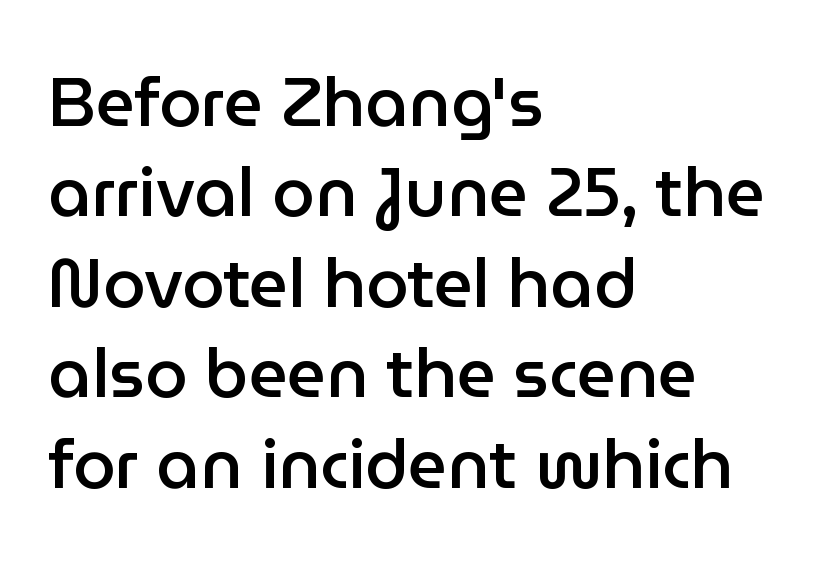
Q: Is the text bold? A: Semi-bold.
Q: Is the text italic (slanted)? A: No, it is upright.
Q: Is the typeface a serif or a sans-serif typeface? A: Sans-serif.
Q: Is the text underlined? A: No.
Q: How is the paragraph aligned? A: Left-aligned.
Q: Is the spacing between letters normal or unusually wide? A: Normal.
Q: Is the spacing between lines tight, normal or loose? A: Normal.
Q: Width (condensed, normal, or wide)? A: Normal.
Q: Stroke contrast? A: Low.
Q: x-height? A: Medium.
Q: Monospaced? A: No.
